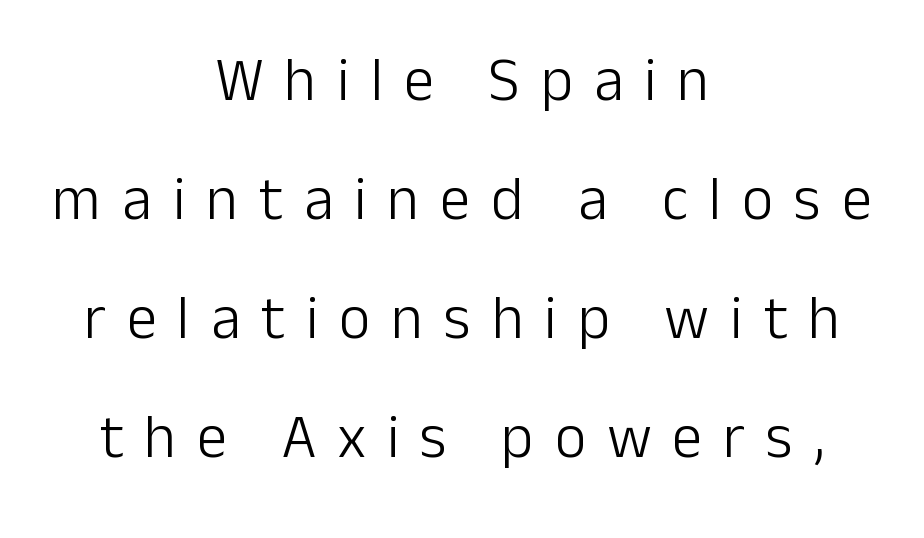
{"serif": "no", "italic": "no", "bold": "no", "weight": "light", "width": "normal", "stroke_contrast": "low", "x_height": "medium", "monospaced": "no", "underline": "no", "align": "center", "line_spacing": "loose", "line_spacing_ratio": 1.95, "letter_spacing": "wide", "letter_spacing_em": 0.34, "glyph_px": 61}
